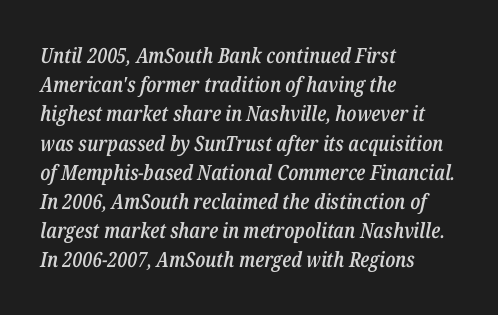
The paragraph has a hard left edge and a soft right edge. Caption: standard tracking, unaltered. A fair bit of extra ink — the face is semibold, not bold. Every character sits at an angle, as italics do. Glance below the letters and you will spot only blank space.
